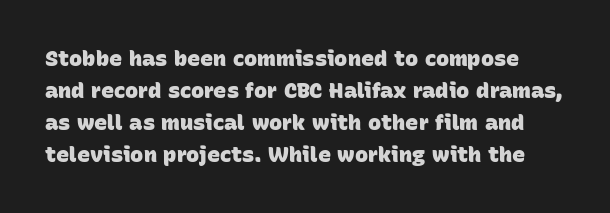
Glyph-to-glyph distance matches everyday printed text. I'd describe the lettering as bold — thick and assertive. Students, observe: this is what conventionally led text looks like. Beneath every word, the page is bare.
